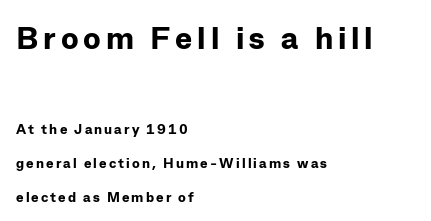
The image shows 32 px bold sans-serif type, upright; set left-aligned, loose line spacing (2.42x), not underlined; the first (top) block is 2.29x larger; low stroke contrast and a medium x-height.
